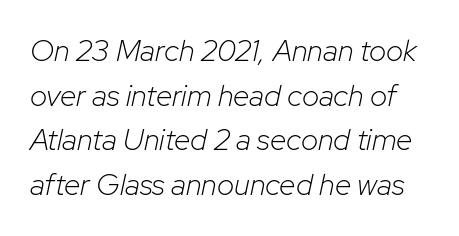
The image shows 30 px light type, italic (leaning right); set normal line spacing (1.49x), normal letter spacing, not underlined; low stroke contrast and a medium x-height.
